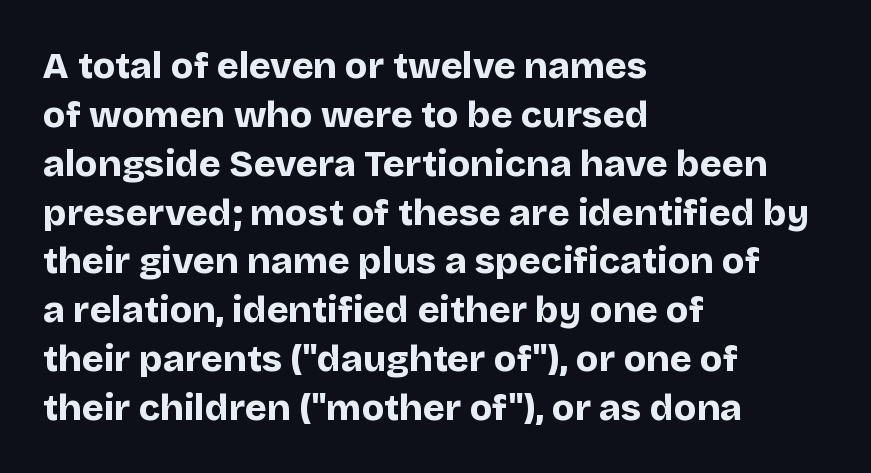
Q: Is the text bold? A: Yes.
Q: Is the text italic (slanted)? A: No, it is upright.
Q: Is the typeface a serif or a sans-serif typeface? A: Sans-serif.
Q: Is the text underlined? A: No.
Q: How is the paragraph aligned? A: Left-aligned.
Q: Is the spacing between letters normal or unusually wide? A: Normal.
Q: Is the spacing between lines tight, normal or loose? A: Normal.
Q: Width (condensed, normal, or wide)? A: Normal.
Q: Stroke contrast? A: Low.
Q: x-height? A: Large.
Q: Monospaced? A: No.
